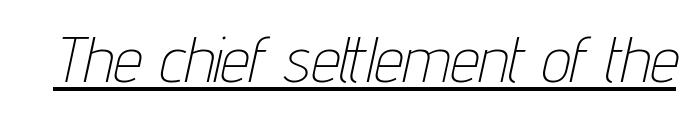
Unbolded letterforms with no extra heft. The face used here is proportionally spaced, like ordinary book or web type. Rendered with sloped, italic letterforms. The letters sit at their default tracking, neither squeezed nor spread.
